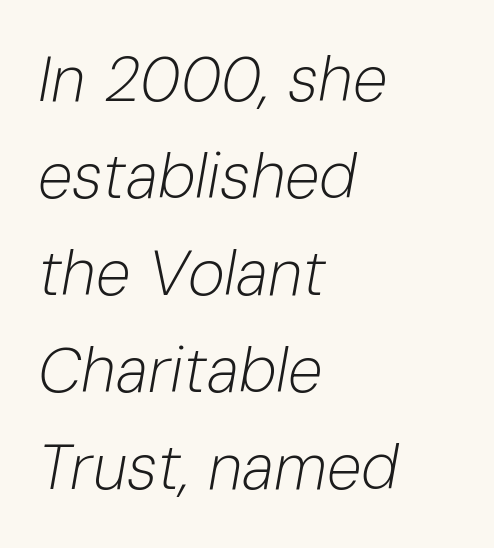
The image shows 63 px light type, italic (leaning right); set left-aligned, normal line spacing (1.54x), normal letter spacing, not underlined; low stroke contrast and a medium x-height.
